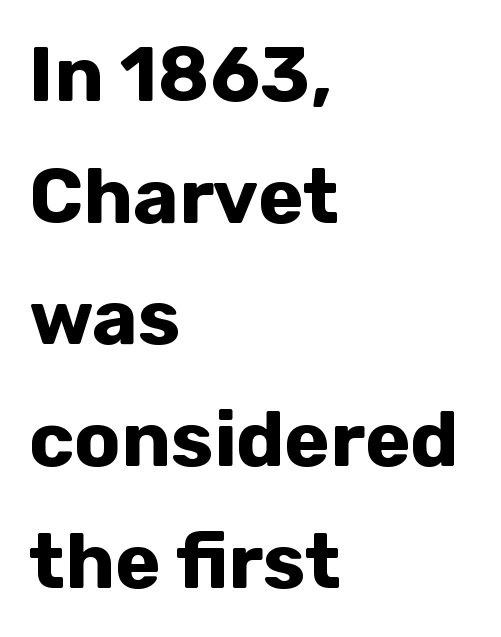
The image shows 77 px bold sans-serif type, upright; set left-aligned, normal line spacing (1.58x), normal letter spacing, not underlined; low stroke contrast and a medium x-height.
